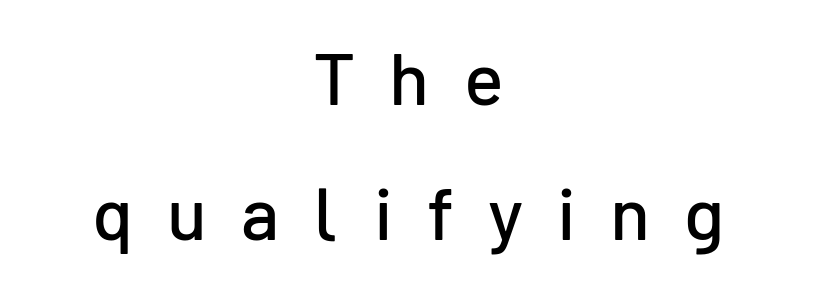
The image shows 74 px sans-serif type, upright; set centered, line spacing 1.82x, unusually wide letter spacing (+0.46 em), not underlined; low stroke contrast and a medium x-height.
